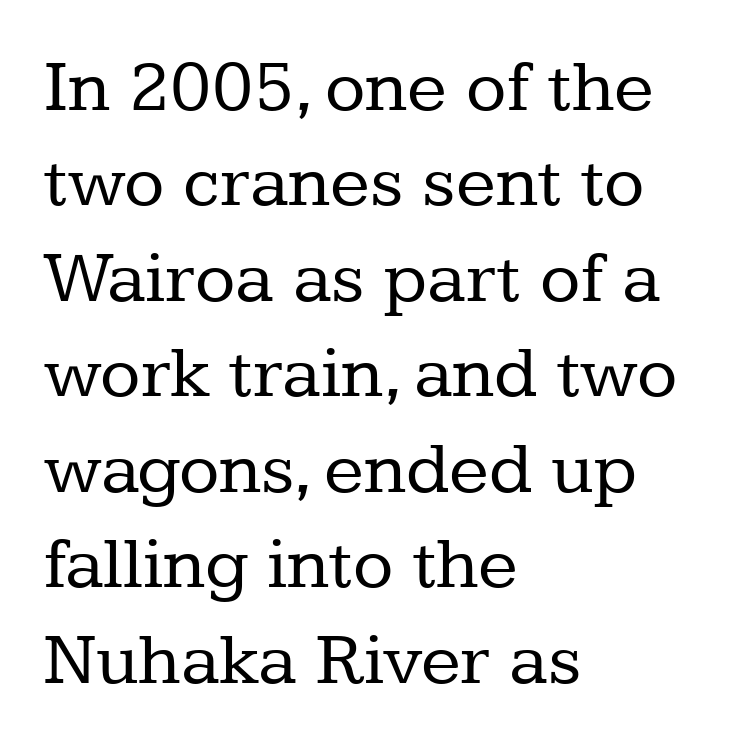
The image shows 74 px regular-weight serif type, upright; set left-aligned, normal line spacing (1.29x), normal letter spacing, not underlined; low stroke contrast and a medium x-height.
